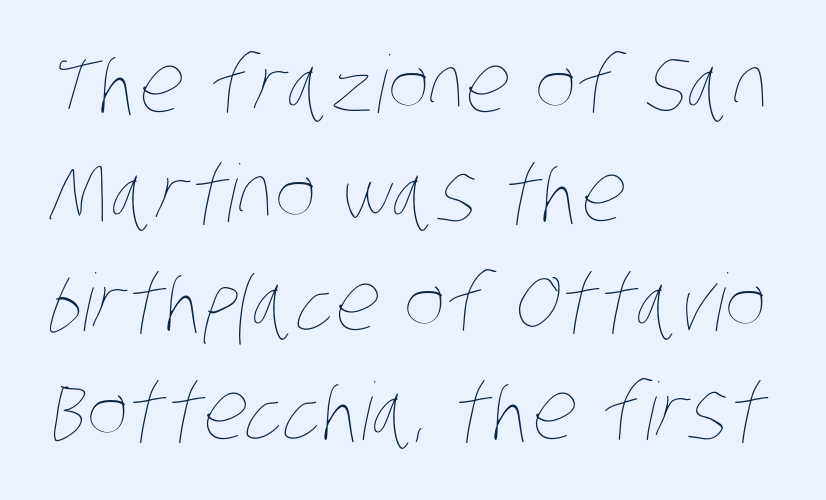
Q: Is the text bold? A: No.
Q: Is the text underlined? A: No.
Q: How is the paragraph aligned? A: Left-aligned.
Q: Is the spacing between letters normal or unusually wide? A: Normal.
Q: Is the spacing between lines tight, normal or loose? A: Normal.
Q: Width (condensed, normal, or wide)? A: Condensed.
Q: Stroke contrast? A: Low.
Q: x-height? A: Large.
Q: Monospaced? A: No.
